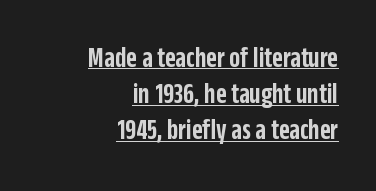
The image shows 29 px semibold, condensed sans-serif type, upright; set right-aligned, normal line spacing (1.25x), normal letter spacing, underlined; low stroke contrast and a large x-height.
